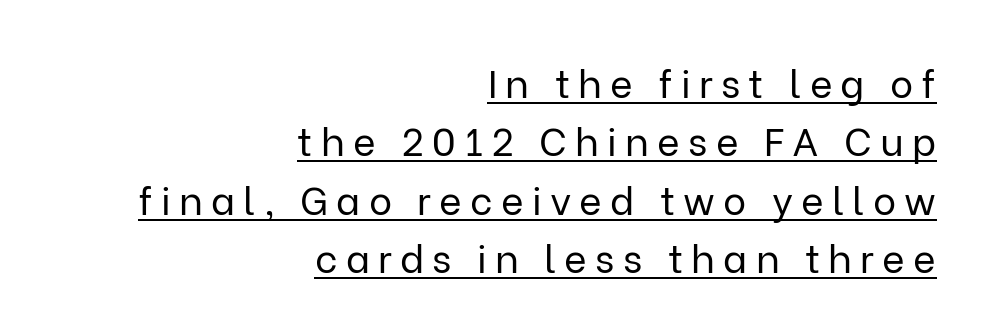
The image shows 39 px regular-weight sans-serif type, upright; set right-aligned, normal line spacing (1.5x), unusually wide letter spacing (+0.21 em), underlined; low stroke contrast and a medium x-height.
